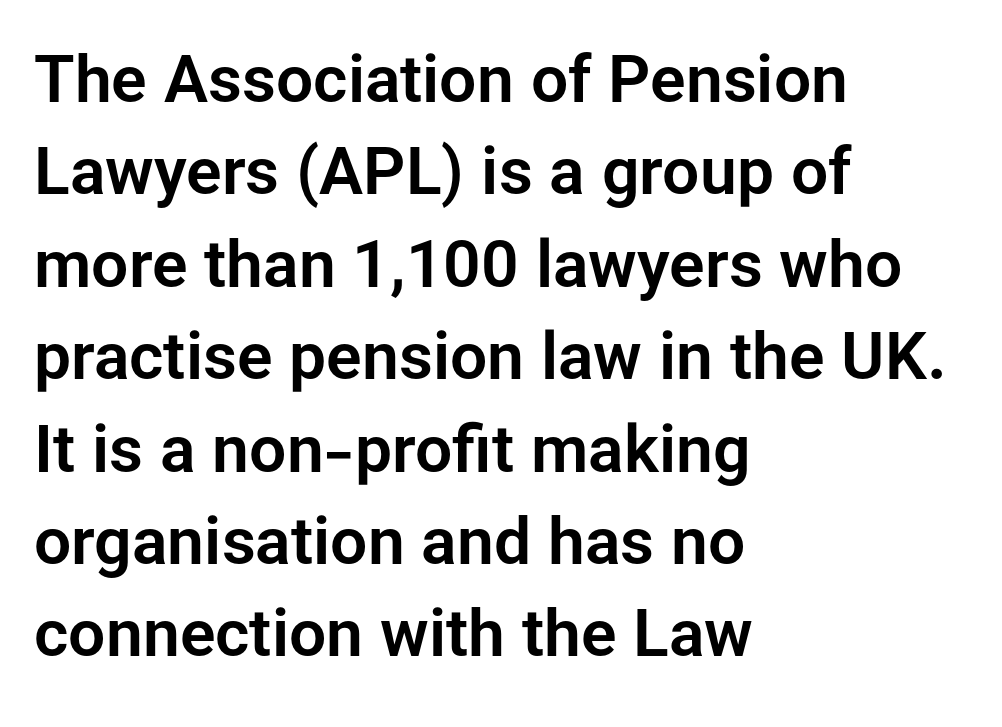
Q: Is the text italic (slanted)? A: No, it is upright.
Q: Is the typeface a serif or a sans-serif typeface? A: Sans-serif.
Q: Is the text underlined? A: No.
Q: How is the paragraph aligned? A: Left-aligned.
Q: Is the spacing between letters normal or unusually wide? A: Normal.
Q: Is the spacing between lines tight, normal or loose? A: Normal.
Q: Width (condensed, normal, or wide)? A: Normal.
Q: Stroke contrast? A: Low.
Q: x-height? A: Medium.
Q: Monospaced? A: No.
